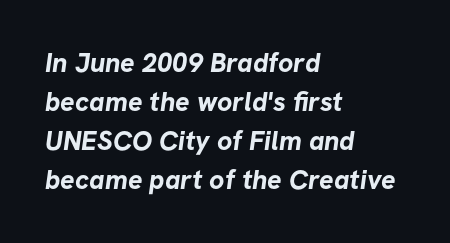
Q: Is the text bold? A: Yes.
Q: Is the text underlined? A: No.
Q: How is the paragraph aligned? A: Left-aligned.
Q: Is the spacing between letters normal or unusually wide? A: Normal.
Q: Is the spacing between lines tight, normal or loose? A: Normal.
